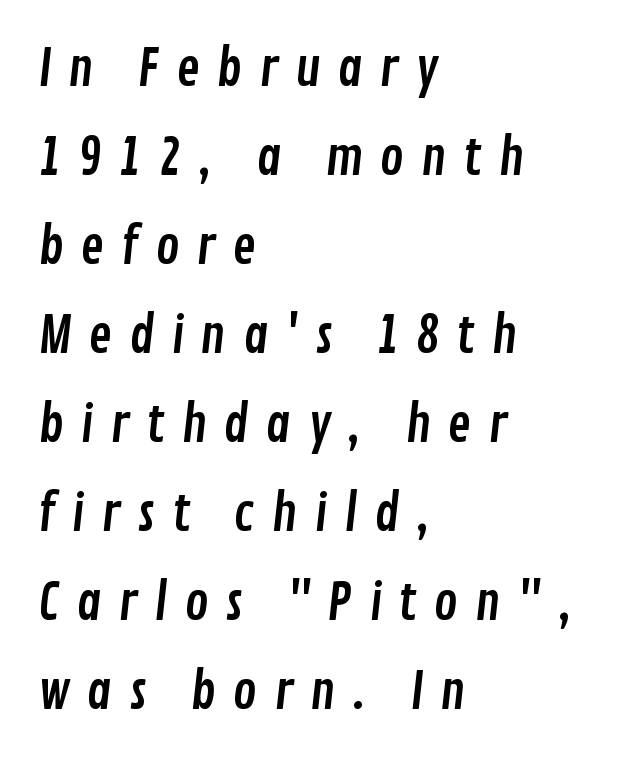
Spacing between characters has been opened up far beyond the box default. Which margin do the lines hug? The left one — the right edge is uneven. Is this a fixed-width face? No — the glyphs have proportional, varying widths. Anything drawn beneath the words? Only blank space. A sans-serif font was chosen for this passage.
